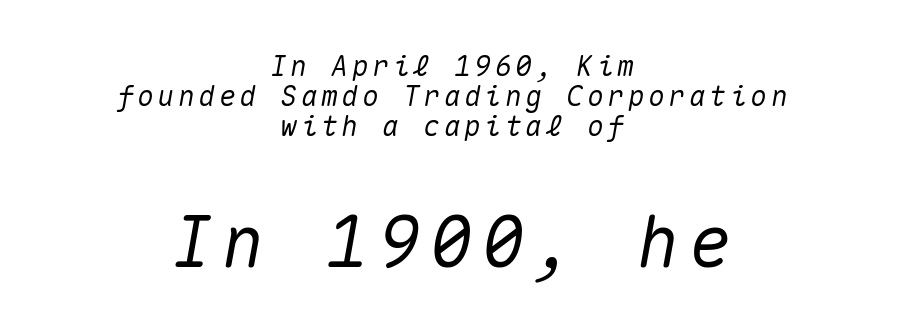
Q: Is the text italic (slanted)? A: Yes, it leans right by about 10 degrees.
Q: Is the text underlined? A: No.
Q: How is the paragraph aligned? A: Centered.
Q: Is the spacing between lines tight, normal or loose? A: Tight.
Q: Which block of text is set in a larger size, the first (top) or the second (bottom)? A: The second (bottom) one.
Q: Width (condensed, normal, or wide)? A: Normal.
Q: Stroke contrast? A: Medium.
Q: x-height? A: Medium.
Q: Monospaced? A: Yes.
